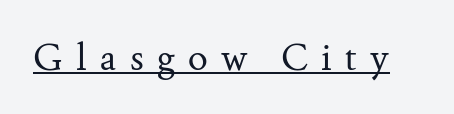
The image shows 37 px regular-weight serif type, upright; set unusually wide letter spacing (+0.36 em), underlined; medium stroke contrast and a small x-height.
